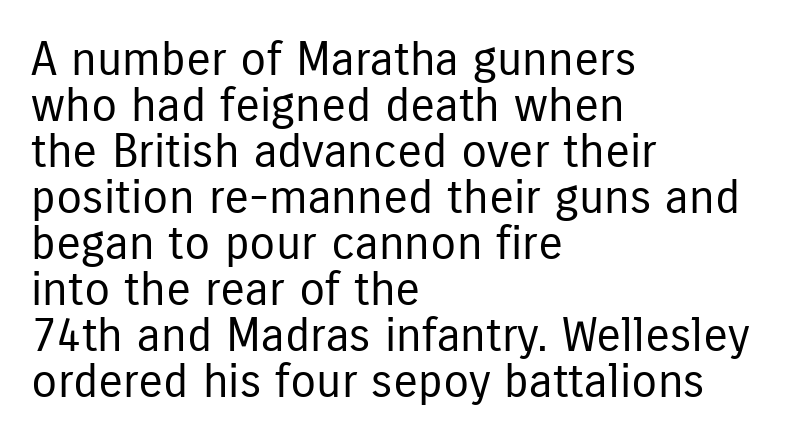
The image shows 47 px regular-weight, condensed sans-serif type, upright; set left-aligned, tight line spacing (0.98x), normal letter spacing, not underlined; low stroke contrast and a medium x-height.
